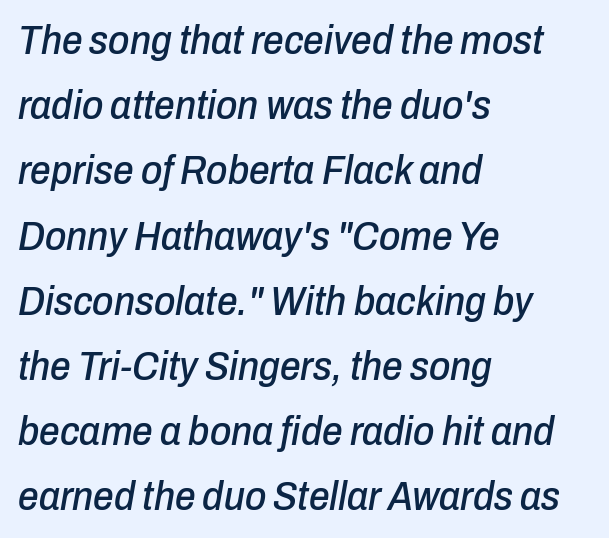
The image shows 41 px condensed type, italic (leaning right); set left-aligned, normal line spacing (1.59x), normal letter spacing, not underlined; low stroke contrast and a medium x-height.
